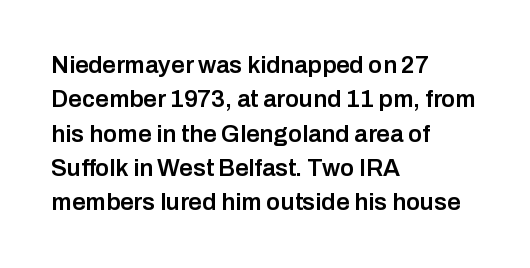
{"italic": "no", "bold": "semi", "underline": "no", "align": "left", "line_spacing": "normal", "line_spacing_ratio": 1.43, "letter_spacing": "normal", "letter_spacing_em": 0.0, "glyph_px": 24}
